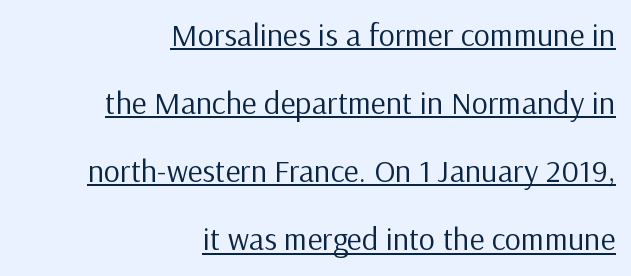
Q: Is the text bold? A: No.
Q: Is the text italic (slanted)? A: No, it is upright.
Q: Is the typeface a serif or a sans-serif typeface? A: Sans-serif.
Q: Is the text underlined? A: Yes.
Q: How is the paragraph aligned? A: Right-aligned.
Q: Is the spacing between letters normal or unusually wide? A: Normal.
Q: Is the spacing between lines tight, normal or loose? A: Loose.
Q: Width (condensed, normal, or wide)? A: Normal.
Q: Stroke contrast? A: Low.
Q: x-height? A: Medium.
Q: Monospaced? A: No.
